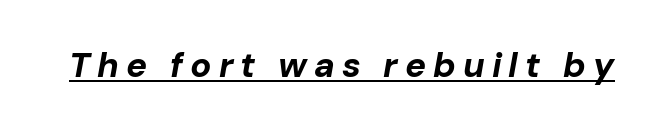
Q: Is the text bold? A: Yes.
Q: Is the text italic (slanted)? A: Yes, it leans right by about 10 degrees.
Q: Is the text underlined? A: Yes.
Q: Is the spacing between letters normal or unusually wide? A: Unusually wide.
Q: Width (condensed, normal, or wide)? A: Normal.
Q: Stroke contrast? A: Low.
Q: x-height? A: Medium.
Q: Monospaced? A: No.
